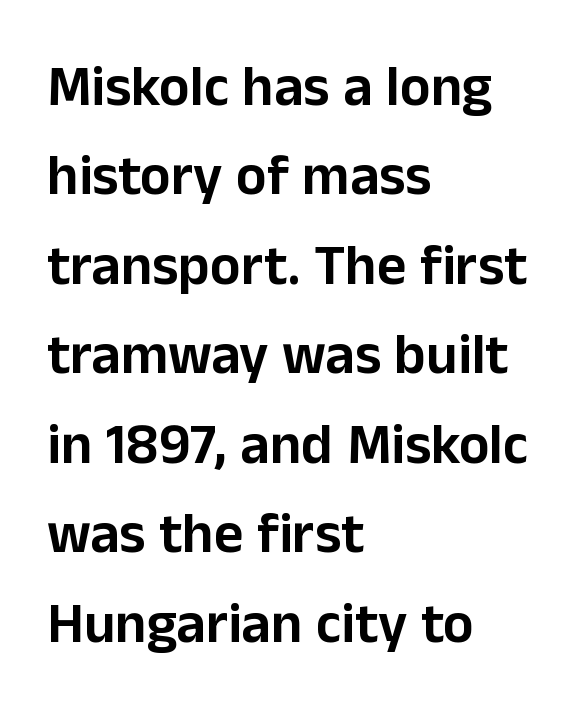
Q: Is the text italic (slanted)? A: No, it is upright.
Q: Is the typeface a serif or a sans-serif typeface? A: Sans-serif.
Q: Is the text underlined? A: No.
Q: How is the paragraph aligned? A: Left-aligned.
Q: Is the spacing between letters normal or unusually wide? A: Normal.
Q: Is the spacing between lines tight, normal or loose? A: Normal.
Q: Width (condensed, normal, or wide)? A: Normal.
Q: Stroke contrast? A: Low.
Q: x-height? A: Medium.
Q: Monospaced? A: No.
